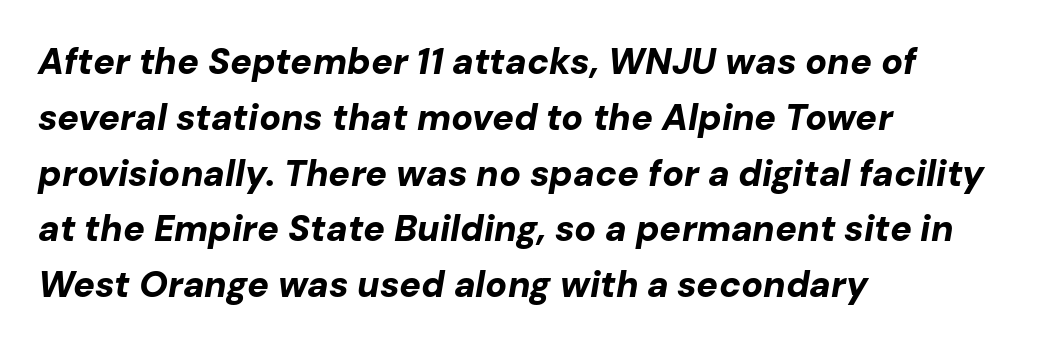
Q: Is the text bold? A: Yes.
Q: Is the text italic (slanted)? A: Yes, it leans right by about 10 degrees.
Q: Is the text underlined? A: No.
Q: How is the paragraph aligned? A: Left-aligned.
Q: Is the spacing between letters normal or unusually wide? A: Normal.
Q: Is the spacing between lines tight, normal or loose? A: Normal.
Q: Width (condensed, normal, or wide)? A: Normal.
Q: Stroke contrast? A: Low.
Q: x-height? A: Medium.
Q: Monospaced? A: No.
